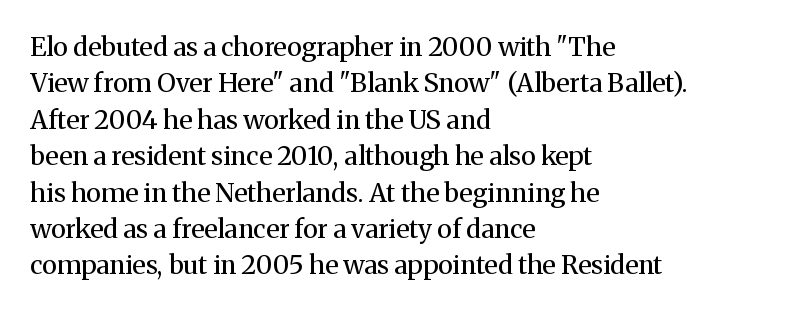
Q: Is the text bold? A: No.
Q: Is the text italic (slanted)? A: No, it is upright.
Q: Is the text underlined? A: No.
Q: How is the paragraph aligned? A: Left-aligned.
Q: Is the spacing between letters normal or unusually wide? A: Normal.
Q: Is the spacing between lines tight, normal or loose? A: Normal.
